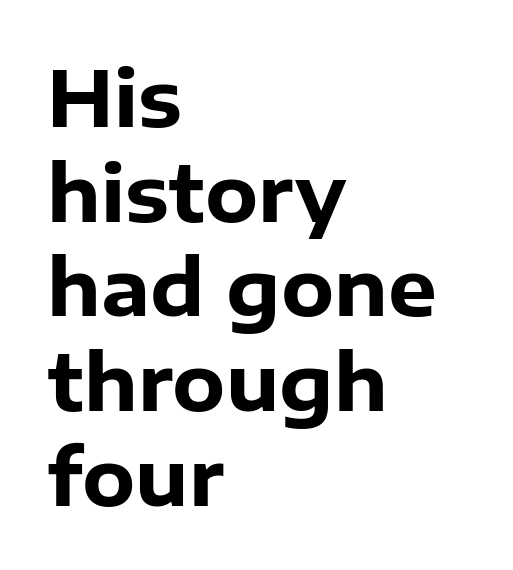
Q: Is the text bold? A: Yes.
Q: Is the text italic (slanted)? A: No, it is upright.
Q: Is the typeface a serif or a sans-serif typeface? A: Sans-serif.
Q: Is the text underlined? A: No.
Q: How is the paragraph aligned? A: Left-aligned.
Q: Is the spacing between letters normal or unusually wide? A: Normal.
Q: Width (condensed, normal, or wide)? A: Normal.
Q: Stroke contrast? A: Low.
Q: x-height? A: Medium.
Q: Monospaced? A: No.
